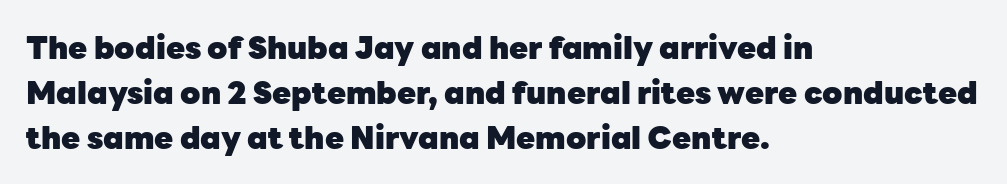
The image shows 31 px heavy sans-serif type, upright; set left-aligned, normal line spacing (1.45x), normal letter spacing, not underlined; low stroke contrast and a medium x-height.
